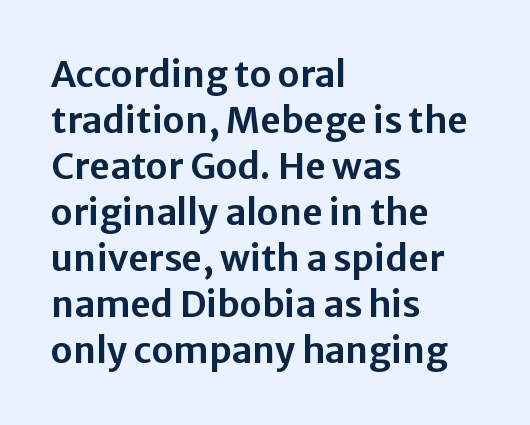
The rows are spaced the way most documents space them. No word sits above an underline. Nothing sits at the stroke ends, so this counts as sans-serif. The paragraph shown leans on its left margin. The letters sit at their default tracking, neither squeezed nor spread.
